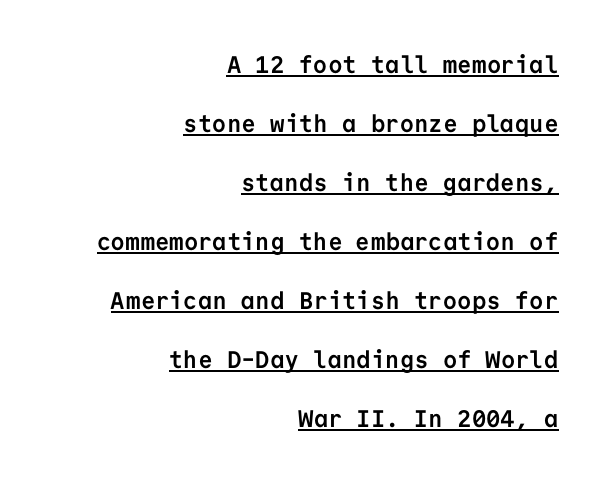
The setting favours the right margin, as signatures and pull-quotes sometimes do. Notice how a bar underscores the lettering throughout. Spacing between characters is what you'd get straight out of the box. Characters remain perfectly vertical along every line. Emphasis by weight is at full strength: bold.
